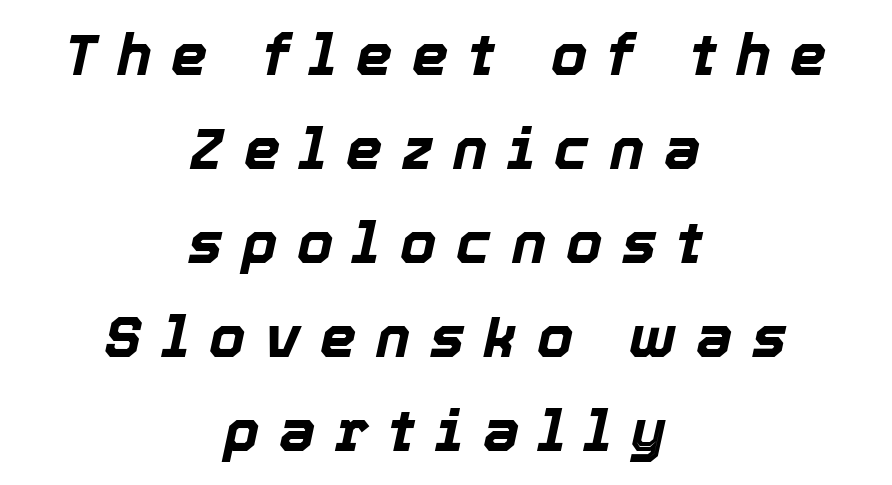
The image shows 58 px bold type, italic (leaning right); set centered, normal line spacing (1.62x), unusually wide letter spacing (+0.34 em), not underlined; a medium x-height.
